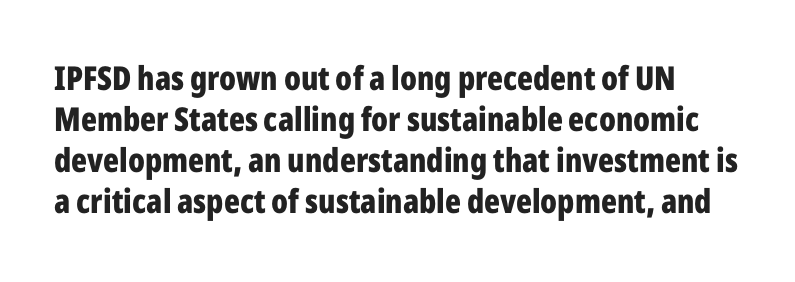
{"serif": "no", "italic": "no", "bold": "yes", "weight": "bold", "width": "condensed", "stroke_contrast": "low", "x_height": "medium", "monospaced": "no", "underline": "no", "line_spacing_ratio": 1.24, "letter_spacing": "normal", "letter_spacing_em": 0.0, "glyph_px": 33}
